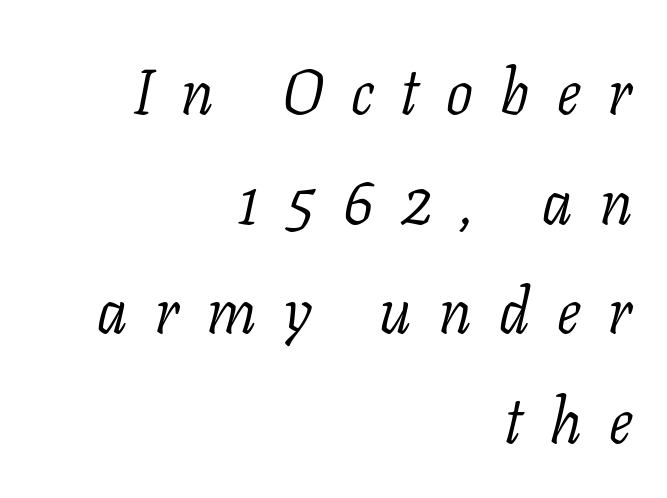
There's an unmistakable incline to the writing here. Old-style or modern, the face here clearly has serifs. Stroke thickness stays within the range of a standard reading face or lighter. These lines stack with their right ends in a neat column.
